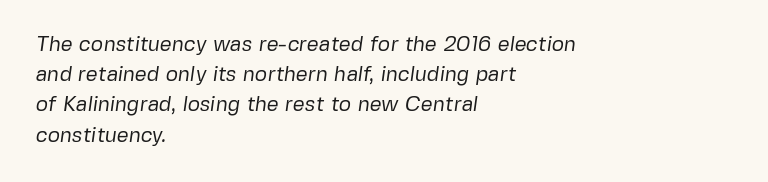
Quick note: interline space is typical. No heavy texture on the line: the type isn't bold. In CSS terms this would be text-align: left. The tracking reads as untouched default to a designer's eye. The string is rendered with underlining switched off.
